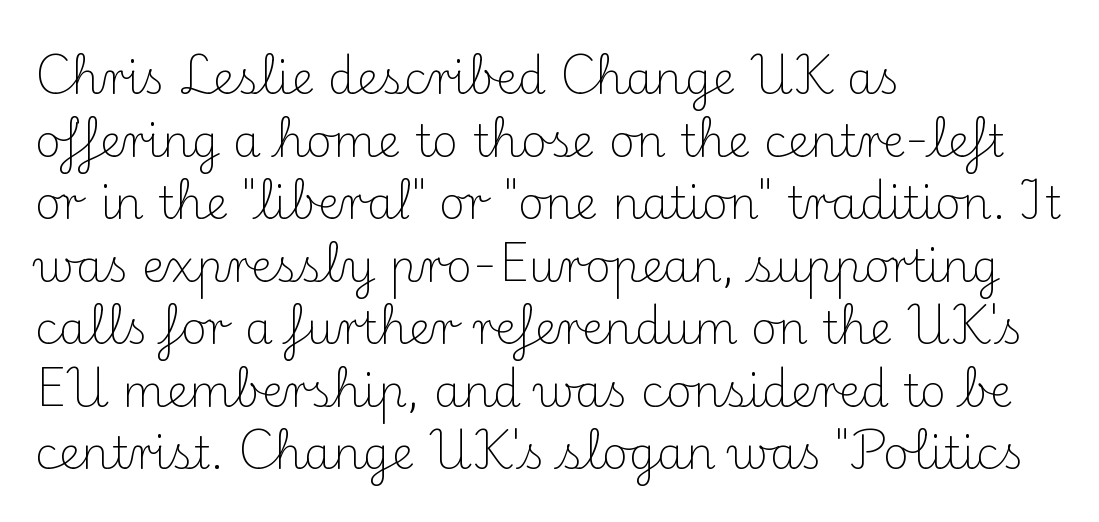
Q: Is the text bold? A: No.
Q: Is the text italic (slanted)? A: No, it is upright.
Q: Is the typeface a serif or a sans-serif typeface? A: Serif.
Q: Is the text underlined? A: No.
Q: How is the paragraph aligned? A: Left-aligned.
Q: Is the spacing between letters normal or unusually wide? A: Normal.
Q: Is the spacing between lines tight, normal or loose? A: Normal.
Q: Width (condensed, normal, or wide)? A: Normal.
Q: Stroke contrast? A: Medium.
Q: x-height? A: Small.
Q: Monospaced? A: No.
